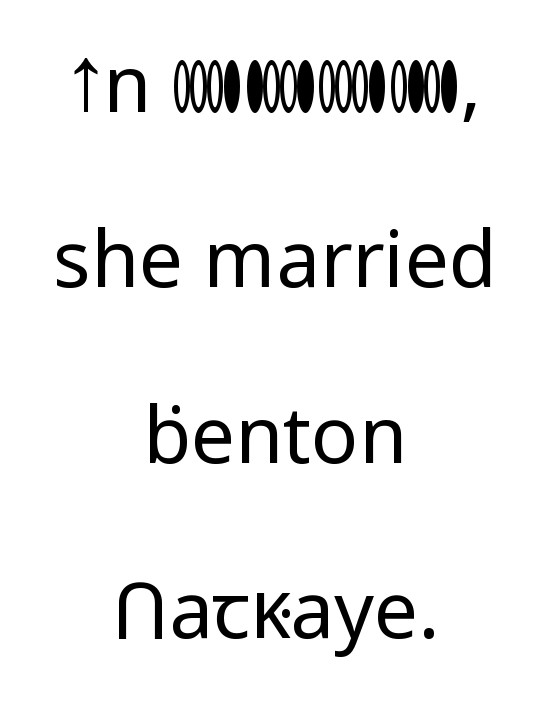
The image shows 78 px regular-weight sans-serif type, upright; set centered, loose line spacing (2.25x), normal letter spacing, not underlined; low stroke contrast and a medium x-height.
